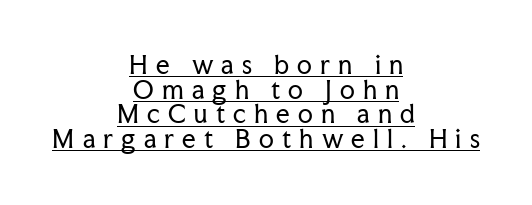
This rendering uses center alignment, leaving both contours irregular but symmetric. Notice how the stems are strictly vertical — no italics here. Tightly led — the rows are bunched. The passage shown has open, widely tracked lettering throughout.
